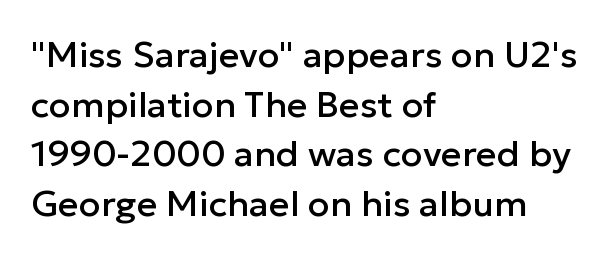
{"serif": "no", "italic": "no", "width": "normal", "stroke_contrast": "low", "x_height": "medium", "monospaced": "no", "underline": "no", "align": "left", "line_spacing": "normal", "line_spacing_ratio": 1.38, "letter_spacing": "normal", "letter_spacing_em": 0.0, "glyph_px": 36}
